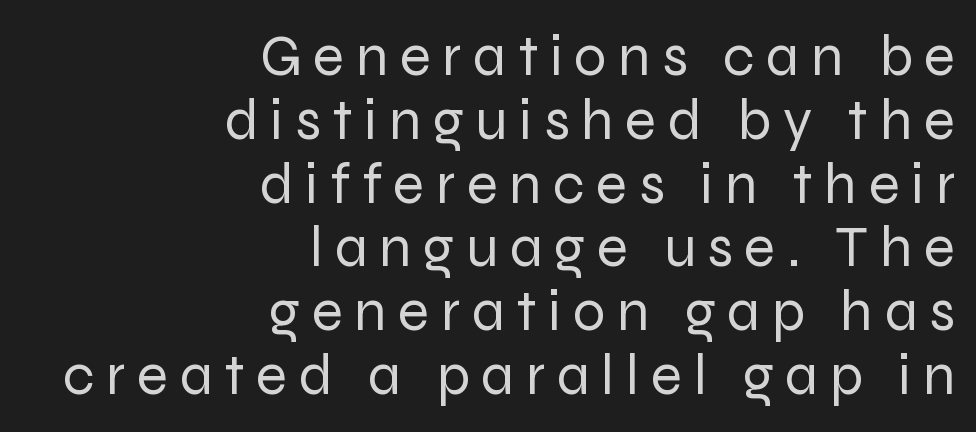
If you drew a ruler down the right edge, every line would touch it. On a weight scale, this lands at 450 or below. The face used here is proportionally spaced, like ordinary book or web type. A clean baseline with only descenders dipping below it.
